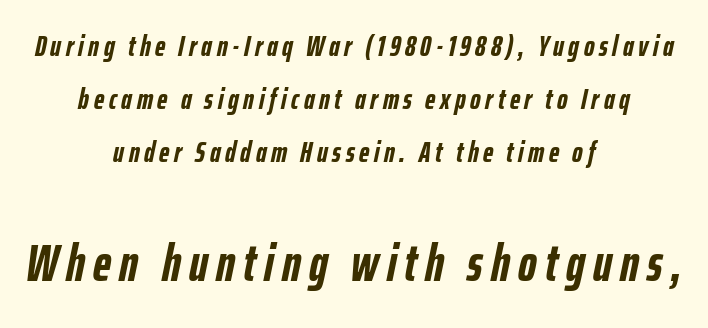
Whoever set this made the second block the dominant, larger element. Quick note: italic. The compositor balanced each line on the midline. Each letter keeps its own natural width here, so spacing adapts to shape. Any mark beneath the type? The region is blank. Every letter is thick-stroked: bold, no question.
